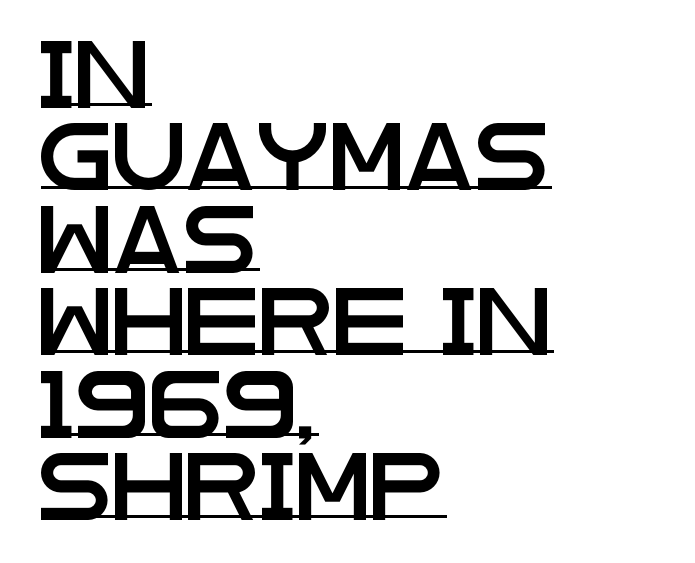
{"serif": "no", "italic": "no", "width": "wide", "stroke_contrast": "low", "x_height": "large", "monospaced": "no", "underline": "yes", "align": "left", "line_spacing_ratio": 1.23, "letter_spacing": "normal", "letter_spacing_em": 0.0, "glyph_px": 67}
